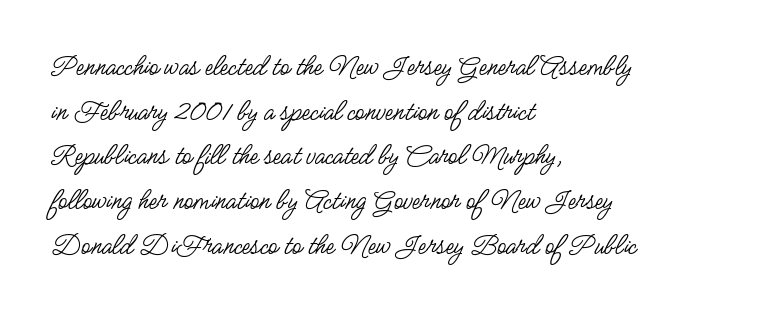
The image shows 30 px regular-weight, condensed sans-serif type; set left-aligned, normal line spacing (1.49x), normal letter spacing, not underlined; low stroke contrast and a small x-height.
